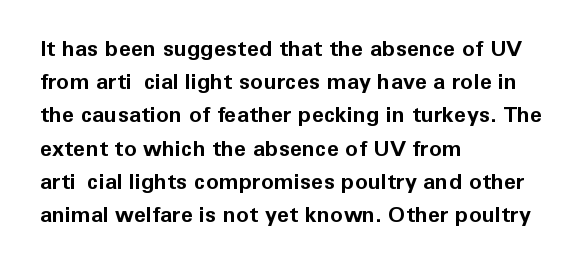
The image shows 22 px bold type, upright; set left-aligned, normal line spacing (1.51x), normal letter spacing, not underlined.
